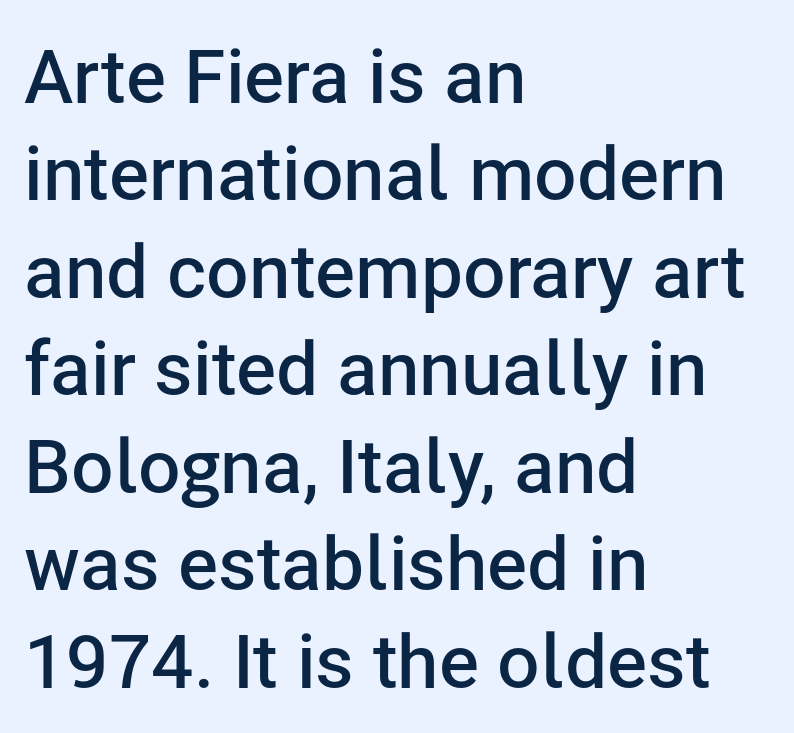
The image shows 75 px semibold sans-serif type, upright; set left-aligned, normal line spacing (1.3x), normal letter spacing, not underlined; low stroke contrast and a medium x-height.
